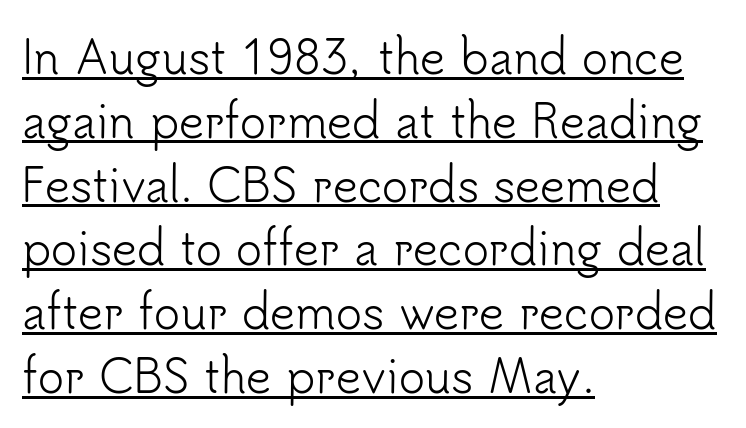
This is underlined copy, the kind a proofreader might mark for attention. The lines are quadded left. Is the letter spacing exaggerated? No — it looks like the ordinary default. Ink coverage per letter is moderate at most.
